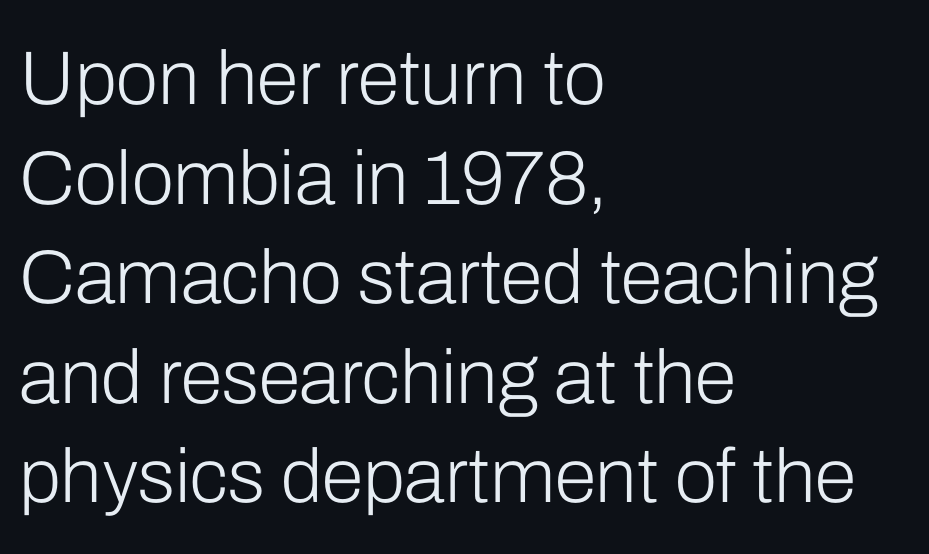
{"serif": "no", "italic": "no", "bold": "no", "weight": "light", "width": "normal", "stroke_contrast": "low", "x_height": "medium", "monospaced": "no", "underline": "no", "align": "left", "line_spacing": "normal", "line_spacing_ratio": 1.31, "letter_spacing": "normal", "letter_spacing_em": 0.0, "glyph_px": 76}
